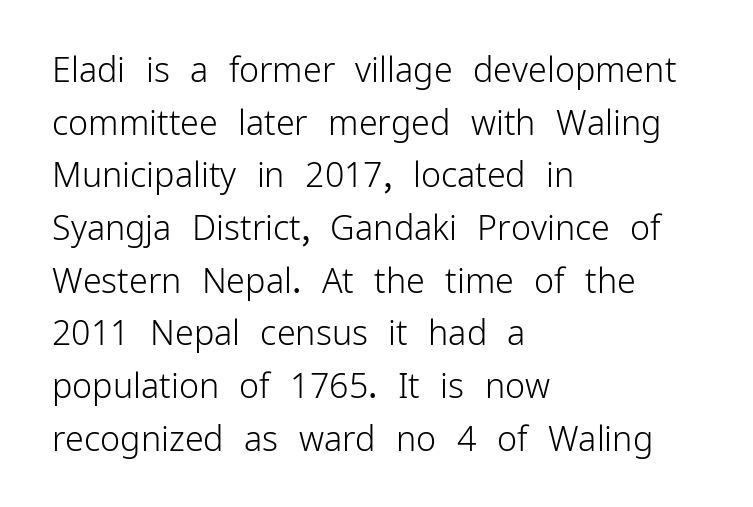
Posture: vertical. Vertical spacing — default. Unbolded letterforms with no extra heft. The paragraph has a hard left edge and a soft right edge. Is this a sans? Yes — the strokes have no serifs. Descenders are the only things crossing below the line.
